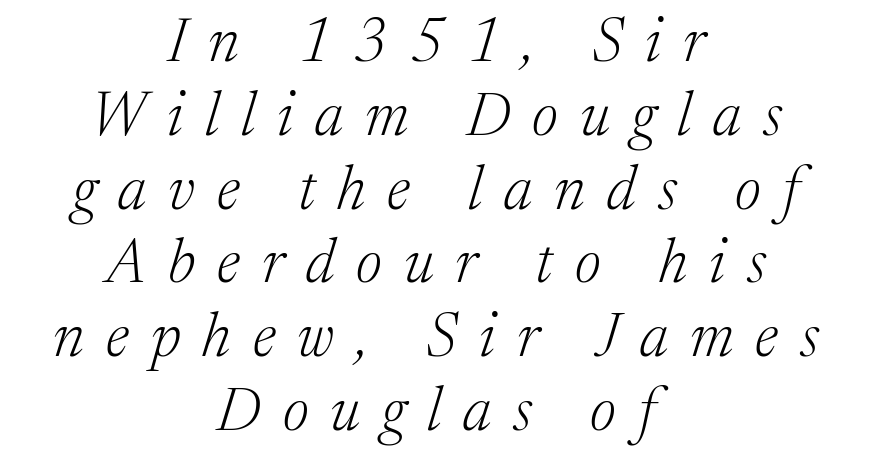
Q: Is the text bold? A: No.
Q: Is the text italic (slanted)? A: Yes, it leans right by about 17 degrees.
Q: Is the typeface a serif or a sans-serif typeface? A: Serif.
Q: Is the text underlined? A: No.
Q: How is the paragraph aligned? A: Centered.
Q: Is the spacing between letters normal or unusually wide? A: Unusually wide.
Q: Width (condensed, normal, or wide)? A: Normal.
Q: Stroke contrast? A: Medium.
Q: x-height? A: Medium.
Q: Monospaced? A: No.
